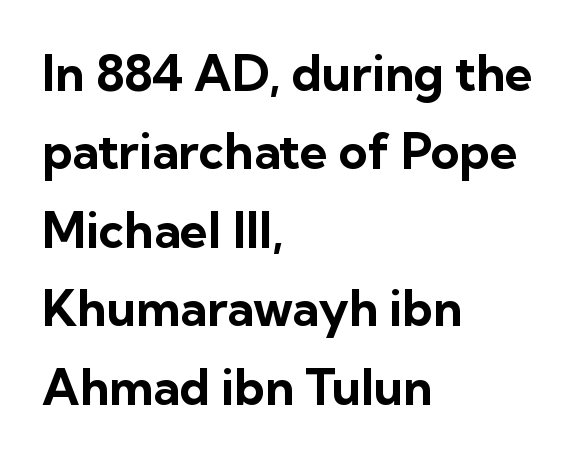
Q: Is the text bold? A: Yes.
Q: Is the text italic (slanted)? A: No, it is upright.
Q: Is the typeface a serif or a sans-serif typeface? A: Sans-serif.
Q: Is the text underlined? A: No.
Q: How is the paragraph aligned? A: Left-aligned.
Q: Is the spacing between letters normal or unusually wide? A: Normal.
Q: Is the spacing between lines tight, normal or loose? A: Normal.
Q: Width (condensed, normal, or wide)? A: Normal.
Q: Stroke contrast? A: Low.
Q: x-height? A: Medium.
Q: Monospaced? A: No.
